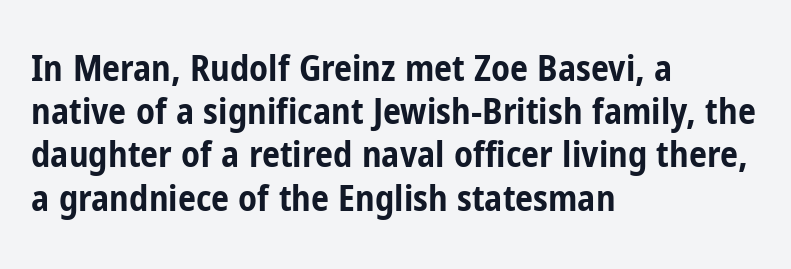
The image shows 36 px bold, condensed sans-serif type, upright; set left-aligned, line spacing 1.2x, normal letter spacing, not underlined; low stroke contrast and a medium x-height.
